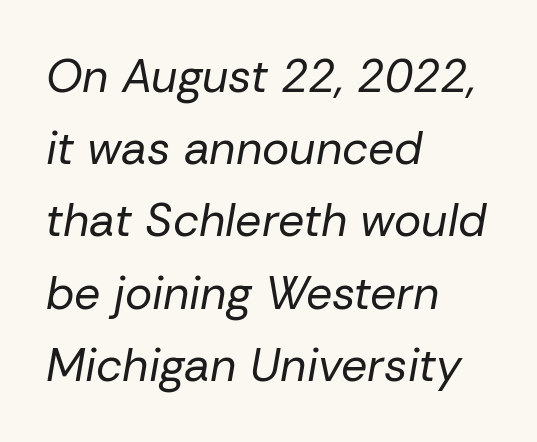
The image shows 46 px regular-weight type, italic (leaning right); set left-aligned, normal line spacing (1.57x), normal letter spacing, not underlined; low stroke contrast and a medium x-height.
